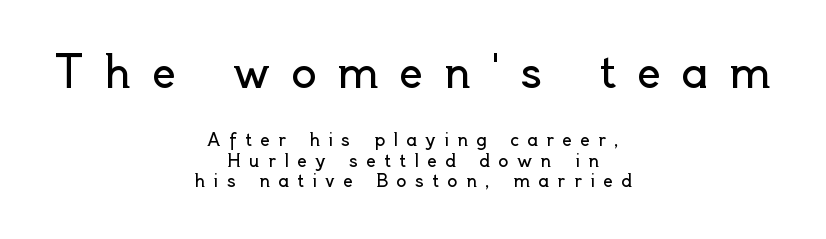
The image shows 42 px regular-weight sans-serif type, upright; set centered, line spacing 1.22x, unusually wide letter spacing (+0.49 em), not underlined; the first (top) block is 2.47x larger; a small x-height.
